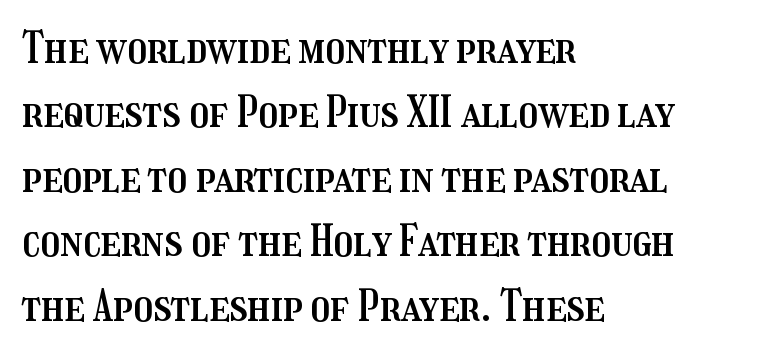
The image shows 43 px condensed type, upright; set left-aligned, normal line spacing (1.5x), normal letter spacing, not underlined; medium stroke contrast and a medium x-height.
